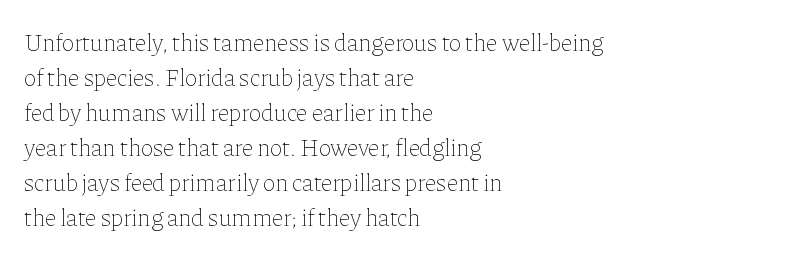
Q: Is the text bold? A: No.
Q: Is the text italic (slanted)? A: No, it is upright.
Q: Is the text underlined? A: No.
Q: How is the paragraph aligned? A: Left-aligned.
Q: Is the spacing between letters normal or unusually wide? A: Normal.
Q: Is the spacing between lines tight, normal or loose? A: Normal.
